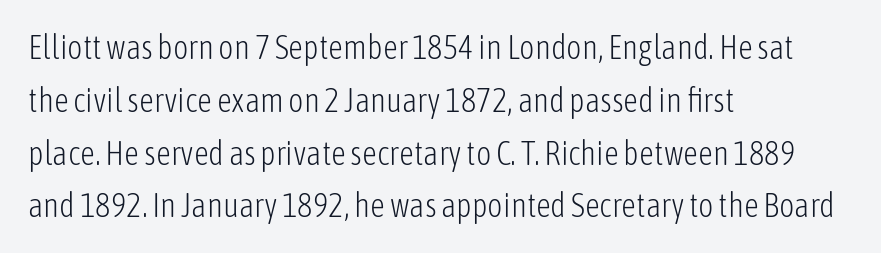
{"serif": "no", "italic": "no", "bold": "no", "weight": "light", "width": "condensed", "stroke_contrast": "low", "x_height": "medium", "monospaced": "no", "underline": "no", "align": "left", "line_spacing": "normal", "line_spacing_ratio": 1.6, "letter_spacing": "normal", "letter_spacing_em": 0.0, "glyph_px": 33}
